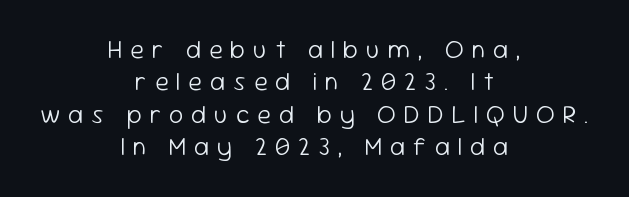
Vertical stems look standard width or narrower in stroke. Students, note that the glyphs here are deliberately spaced far apart. The block of text has a typical density, with ordinary space between rows. The typesetter chose a symmetrical, centered arrangement here. Ordinary non-slanted type is in use. Rule under the text: the space is simply empty.
